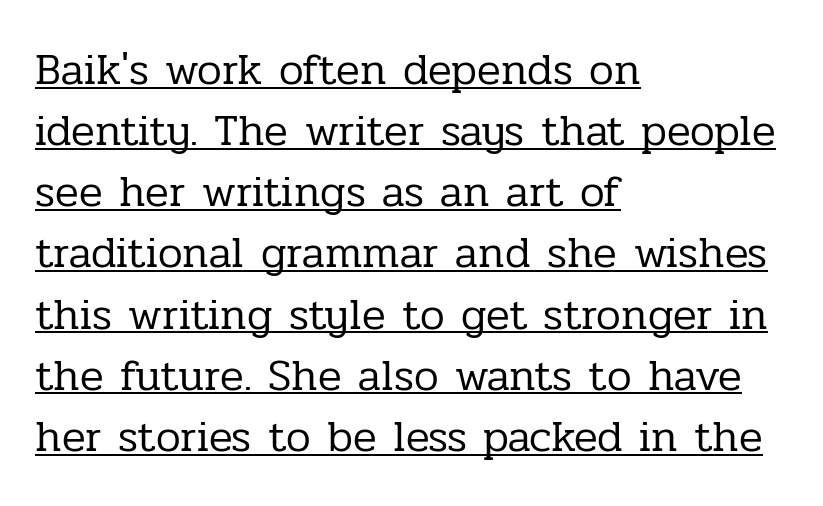
{"serif": "yes", "italic": "no", "bold": "no", "weight": "regular", "width": "normal", "stroke_contrast": "low", "x_height": "medium", "monospaced": "no", "underline": "yes", "align": "left", "line_spacing": "normal", "line_spacing_ratio": 1.39, "letter_spacing": "normal", "letter_spacing_em": 0.0, "glyph_px": 44}
